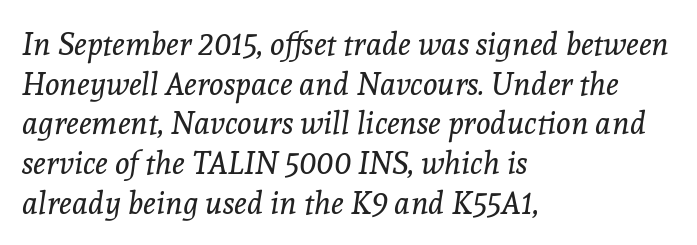
Does extra space separate the letters? No, they use regular spacing. Each letter keeps its own natural width here, so spacing adapts to shape. If you measured baseline to baseline, you'd find a middling distance. A classic flush-left, rag-right setting is used for this passage. Has an underline been added? It has not.
